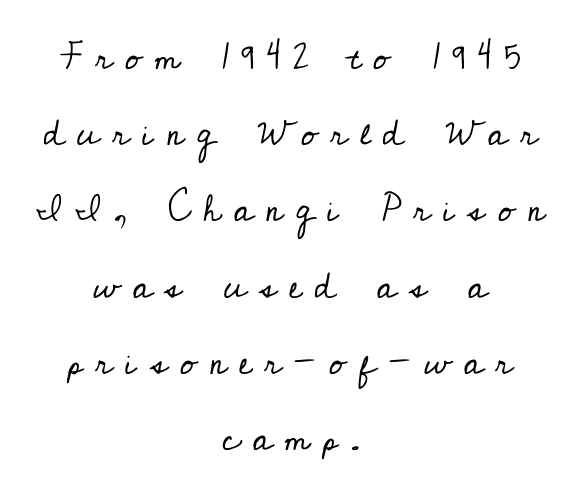
Heaviness? Minimal to ordinary, like unemphasized prose. Each letter keeps its own natural width here, so spacing adapts to shape. Are there feet on the stems? There are — it's a serif. This sample uses expanded letter spacing, leaving extra air between glyphs. Line spacing here is loose.
